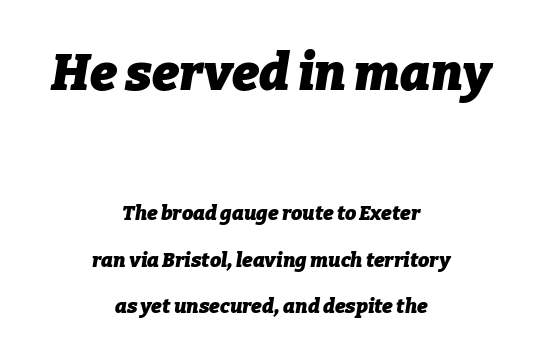
{"italic": "yes", "lean": "right", "slant_degrees": 9, "bold": "yes", "weight": "heavy", "width": "normal", "stroke_contrast": "low", "x_height": "medium", "monospaced": "no", "underline": "no", "align": "center", "line_spacing": "loose", "line_spacing_ratio": 2.32, "letter_spacing": "normal", "letter_spacing_em": 0.0, "larger_block": "first", "size_ratio": 2.55, "glyph_px": 51}
